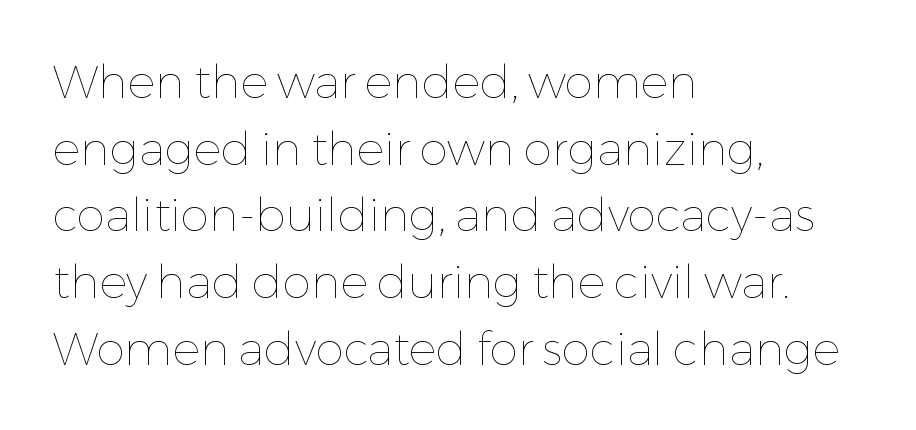
Q: Is the text bold? A: No.
Q: Is the text italic (slanted)? A: No, it is upright.
Q: Is the text underlined? A: No.
Q: How is the paragraph aligned? A: Left-aligned.
Q: Is the spacing between letters normal or unusually wide? A: Normal.
Q: Is the spacing between lines tight, normal or loose? A: Normal.
Q: Width (condensed, normal, or wide)? A: Normal.
Q: Stroke contrast? A: Low.
Q: x-height? A: Medium.
Q: Monospaced? A: No.
